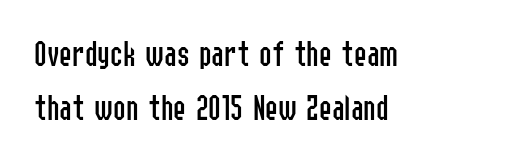
The image shows 38 px regular-weight, condensed sans-serif type, upright; set left-aligned, normal line spacing (1.41x), normal letter spacing, not underlined; low stroke contrast and a medium x-height.
